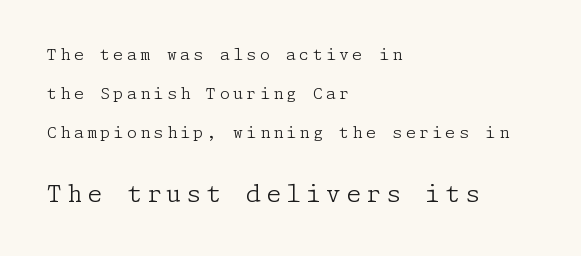
The image shows 24 px text type, upright; set left-aligned, loose line spacing (2.44x), unusually wide letter spacing (+0.21 em), not underlined; the second (bottom) block is 1.5x larger.
